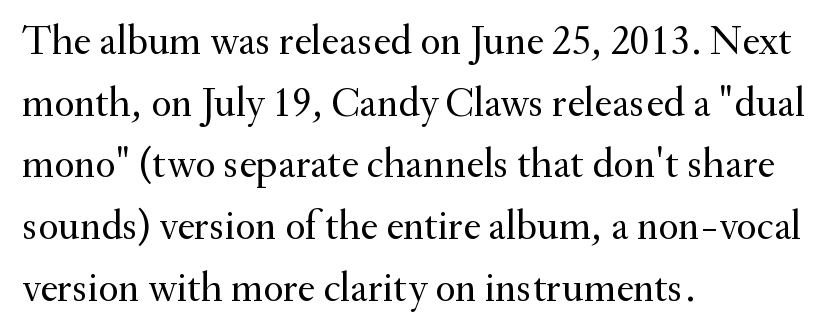
Q: Is the text bold? A: No.
Q: Is the text italic (slanted)? A: No, it is upright.
Q: Is the typeface a serif or a sans-serif typeface? A: Serif.
Q: Is the text underlined? A: No.
Q: How is the paragraph aligned? A: Left-aligned.
Q: Is the spacing between letters normal or unusually wide? A: Normal.
Q: Is the spacing between lines tight, normal or loose? A: Normal.
Q: Width (condensed, normal, or wide)? A: Normal.
Q: Stroke contrast? A: Medium.
Q: x-height? A: Small.
Q: Monospaced? A: No.
